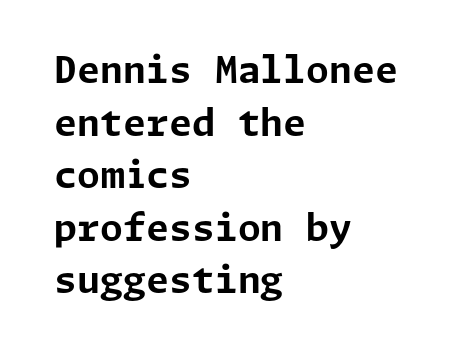
{"serif": "no", "italic": "no", "bold": "yes", "weight": "bold", "width": "normal", "stroke_contrast": "low", "x_height": "medium", "underline": "no", "align": "left", "line_spacing": "normal", "line_spacing_ratio": 1.42, "letter_spacing": "normal", "letter_spacing_em": 0.0, "glyph_px": 37}
